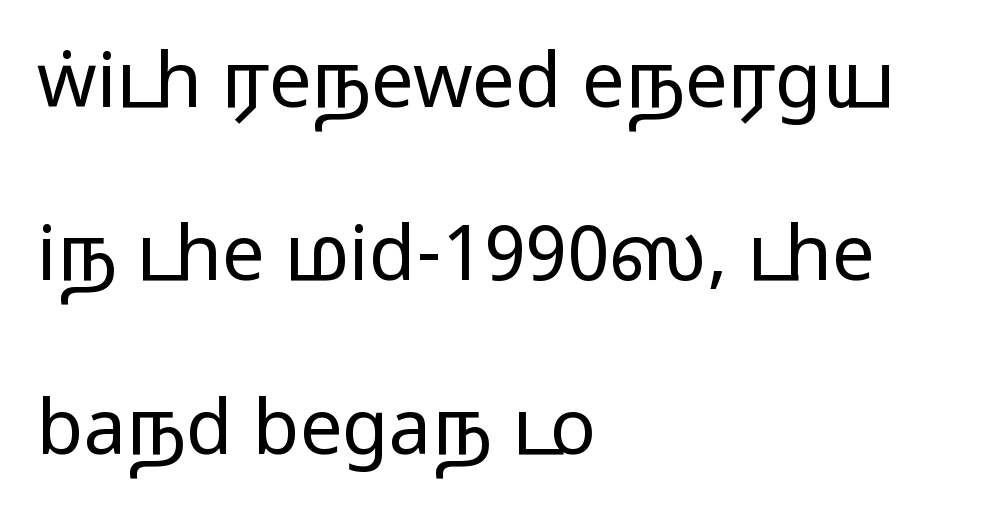
{"serif": "no", "italic": "no", "bold": "no", "weight": "regular", "width": "wide", "stroke_contrast": "low", "x_height": "medium", "monospaced": "no", "underline": "no", "align": "left", "line_spacing": "loose", "line_spacing_ratio": 2.28, "letter_spacing": "normal", "letter_spacing_em": 0.0, "glyph_px": 76}
